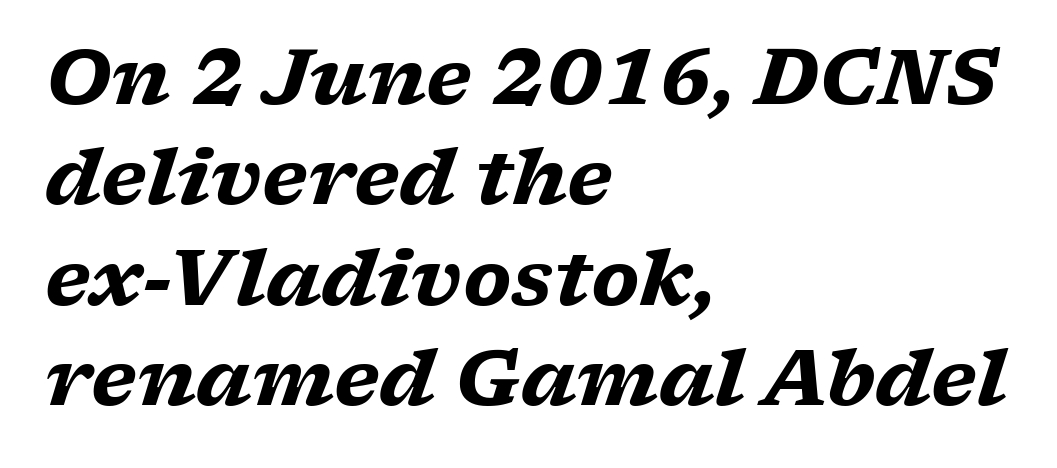
The letters sit at their default tracking, neither squeezed nor spread. Think of a printed novel: that variable character pitch is what you see here. The string is rendered with underlining switched off. The font family rendered here belongs to the serif group. Typographic density is high because the face is bold. Evenly set lines give the paragraph a standard silhouette.
